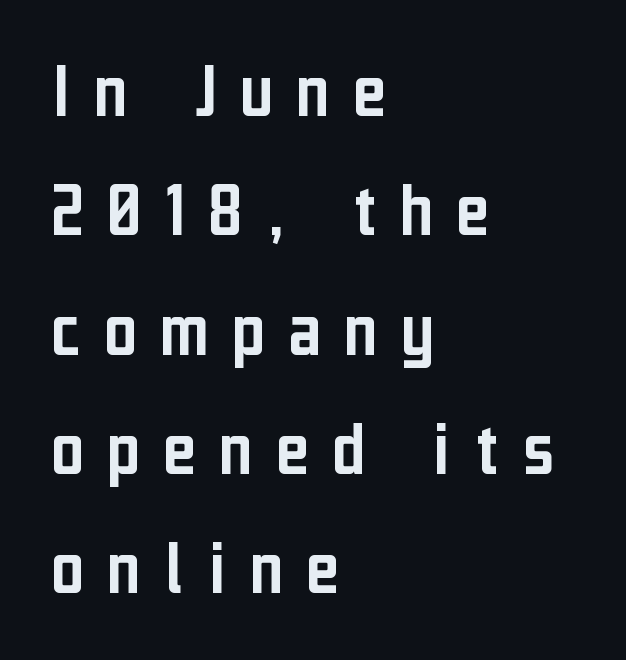
The image shows 79 px condensed sans-serif type, upright; set left-aligned, normal line spacing (1.51x), unusually wide letter spacing (+0.3 em), not underlined; low stroke contrast and a medium x-height.
